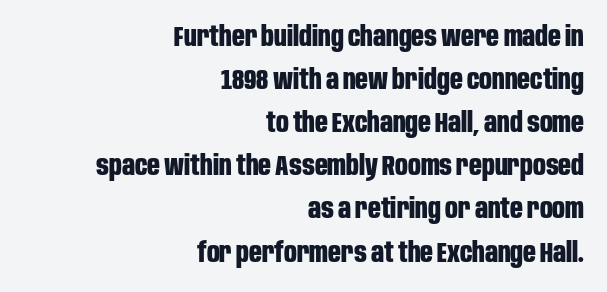
{"serif": "no", "italic": "no", "bold": "yes", "weight": "bold", "width": "condensed", "stroke_contrast": "low", "x_height": "large", "monospaced": "no", "underline": "no", "align": "right", "line_spacing": "normal", "line_spacing_ratio": 1.54, "letter_spacing": "normal", "letter_spacing_em": 0.0, "glyph_px": 28}
